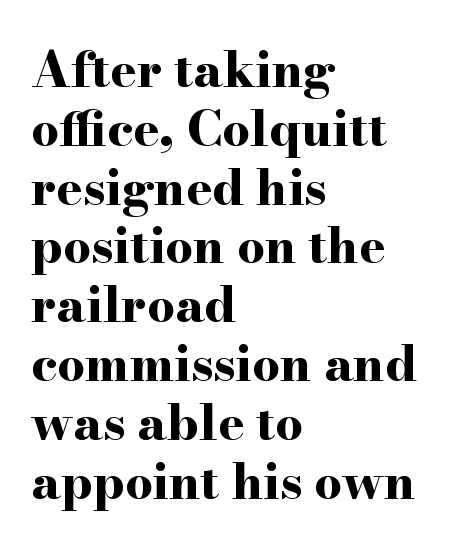
The image shows 49 px bold, wide serif type, upright; set left-aligned, line spacing 1.2x, normal letter spacing, not underlined; high stroke contrast and a small x-height.
